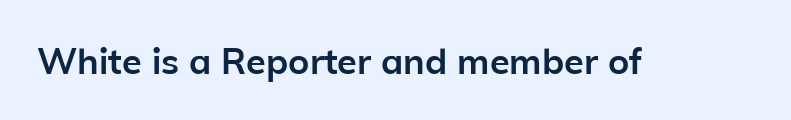
The image shows 36 px semibold sans-serif type, upright; set normal letter spacing, not underlined; low stroke contrast and a medium x-height.
